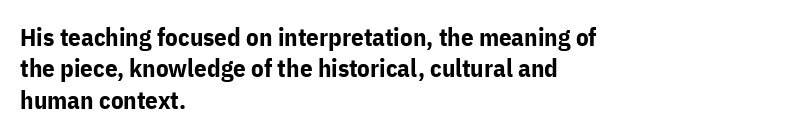
Horizontal alignment here is leftward, the default for most running prose. These lines were composed using upright roman letters. Quick note: underline off. Words appear dense and cohesive because spacing is normal. Honestly, the row spacing looks completely unremarkable. Heft: maximum for text — a bold.
